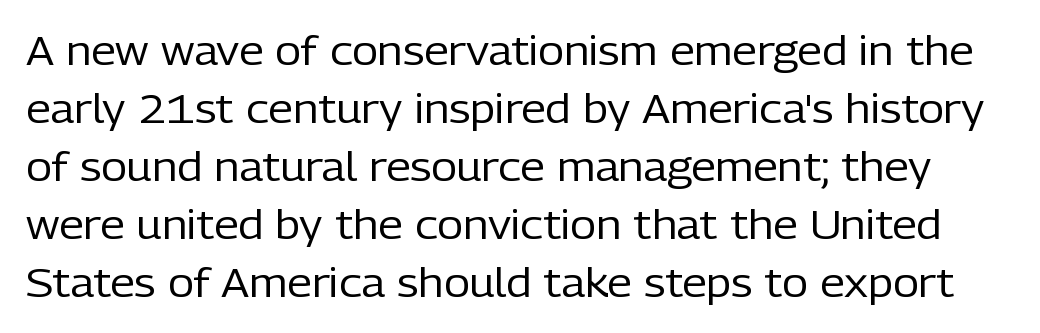
Q: Is the text bold? A: No.
Q: Is the text italic (slanted)? A: No, it is upright.
Q: Is the typeface a serif or a sans-serif typeface? A: Sans-serif.
Q: Is the text underlined? A: No.
Q: Is the spacing between letters normal or unusually wide? A: Normal.
Q: Is the spacing between lines tight, normal or loose? A: Normal.
Q: Width (condensed, normal, or wide)? A: Normal.
Q: Stroke contrast? A: Low.
Q: x-height? A: Medium.
Q: Monospaced? A: No.
